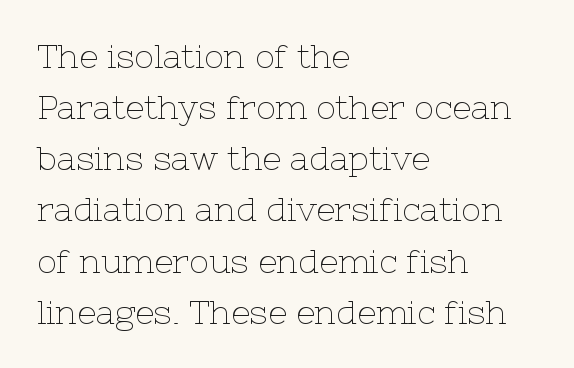
Looks like regular typesetting: each glyph gets only the width it needs. Weight: regular or lighter. Characters follow at the spacing the type designer built in. What's the leading like? Ordinary, nothing unusual. Check the space under the baseline: it is left empty. Line beginnings align vertically; line endings do not.
